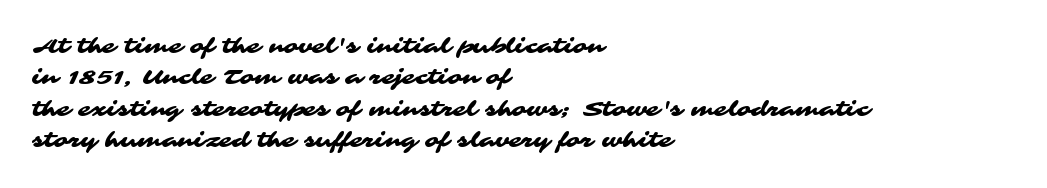
Q: Is the text underlined? A: No.
Q: How is the paragraph aligned? A: Left-aligned.
Q: Is the spacing between letters normal or unusually wide? A: Normal.
Q: Is the spacing between lines tight, normal or loose? A: Normal.
